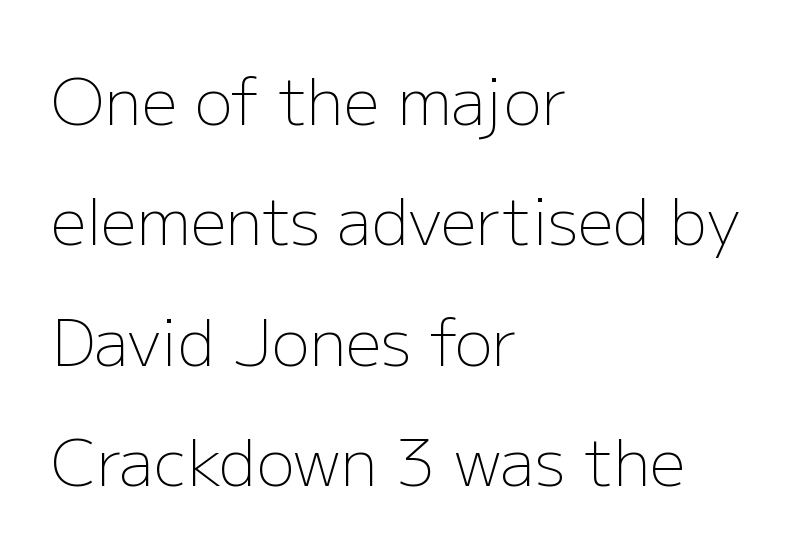
{"serif": "no", "italic": "no", "bold": "no", "weight": "light", "width": "normal", "stroke_contrast": "low", "x_height": "medium", "monospaced": "no", "underline": "no", "align": "left", "line_spacing": "loose", "line_spacing_ratio": 1.91, "letter_spacing": "normal", "letter_spacing_em": 0.0, "glyph_px": 63}
